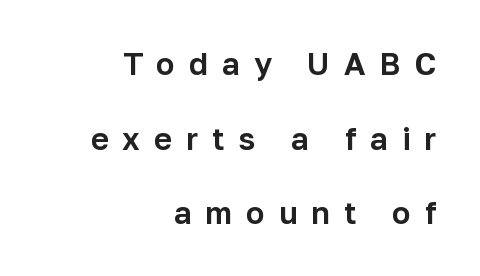
Proportional: the letters do not fall into vertical columns. Short and long lines alike share a common ending point at right. You could only call the tracking loose — the letters float apart. Nope, no serifs anywhere on these letters. Has an underline been added? It has not. You could fit nearly another row in the gap between these rows.
